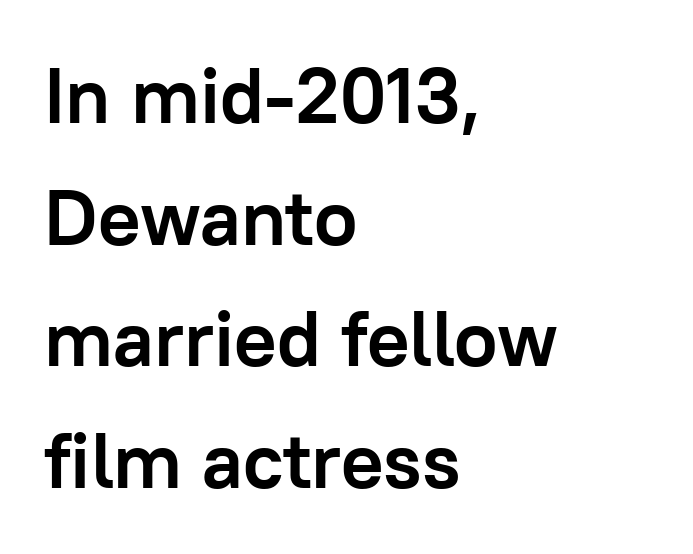
Q: Is the text bold? A: Yes.
Q: Is the text italic (slanted)? A: No, it is upright.
Q: Is the typeface a serif or a sans-serif typeface? A: Sans-serif.
Q: Is the text underlined? A: No.
Q: How is the paragraph aligned? A: Left-aligned.
Q: Is the spacing between letters normal or unusually wide? A: Normal.
Q: Is the spacing between lines tight, normal or loose? A: Normal.
Q: Width (condensed, normal, or wide)? A: Normal.
Q: Stroke contrast? A: Low.
Q: x-height? A: Medium.
Q: Monospaced? A: No.
